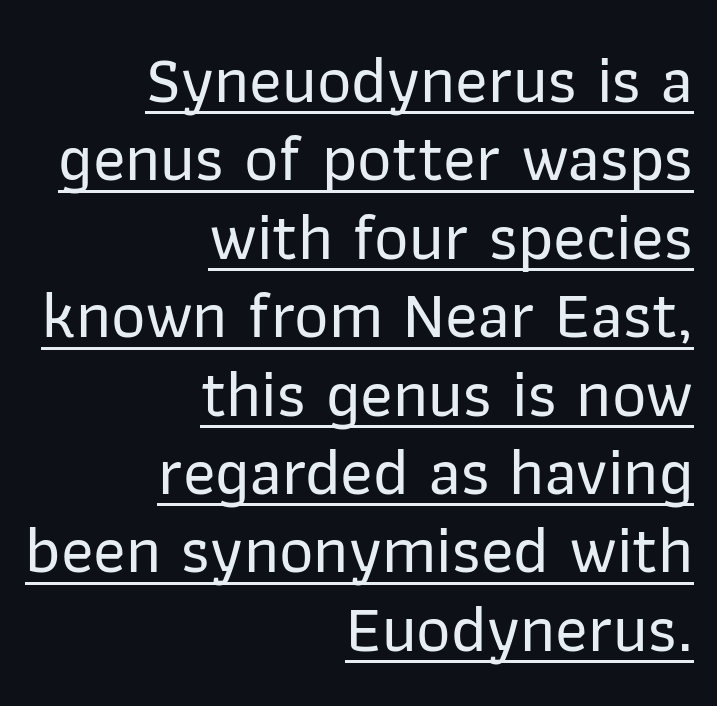
The image shows 67 px sans-serif type, upright; set right-aligned, line spacing 1.17x, normal letter spacing, underlined; low stroke contrast and a medium x-height.
